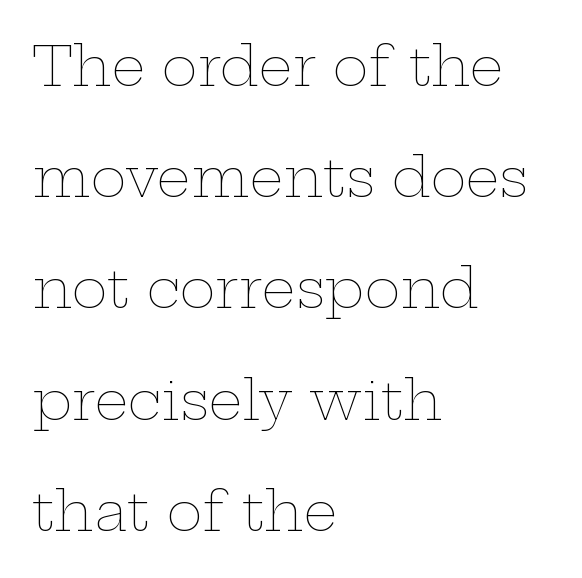
The image shows 54 px thin, wide type, upright; set left-aligned, loose line spacing (2.06x), normal letter spacing, not underlined; low stroke contrast and a medium x-height.
